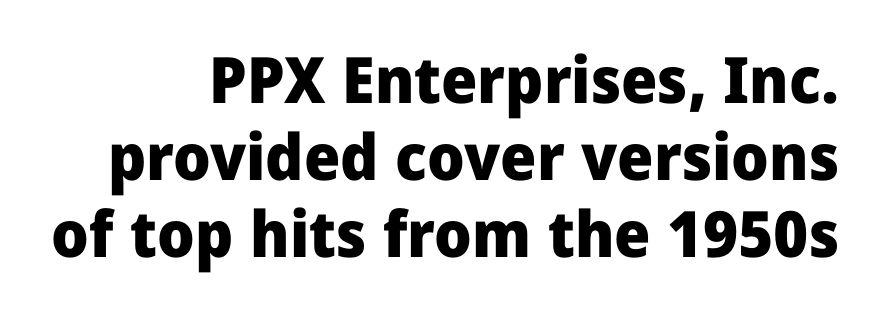
The image shows 64 px heavy sans-serif type, upright; set right-aligned, line spacing 1.2x, normal letter spacing, not underlined; low stroke contrast and a medium x-height.
